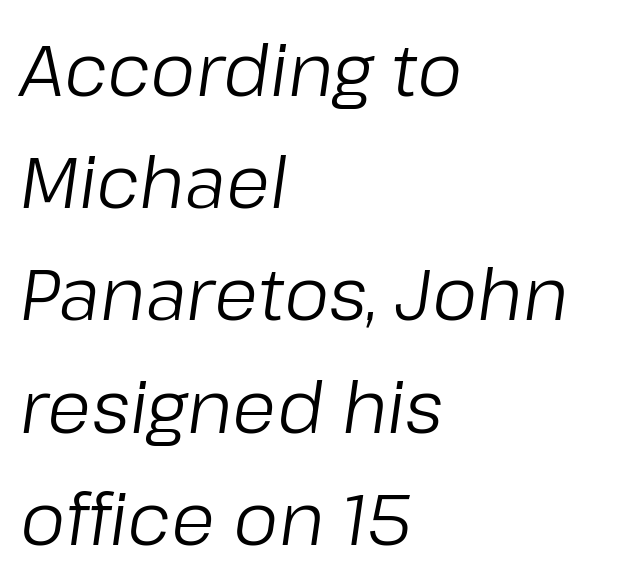
{"italic": "yes", "lean": "right", "slant_degrees": 8, "bold": "no", "weight": "regular", "width": "normal", "stroke_contrast": "low", "x_height": "medium", "monospaced": "no", "underline": "no", "align": "left", "line_spacing": "normal", "line_spacing_ratio": 1.58, "letter_spacing": "normal", "letter_spacing_em": 0.0, "glyph_px": 71}
